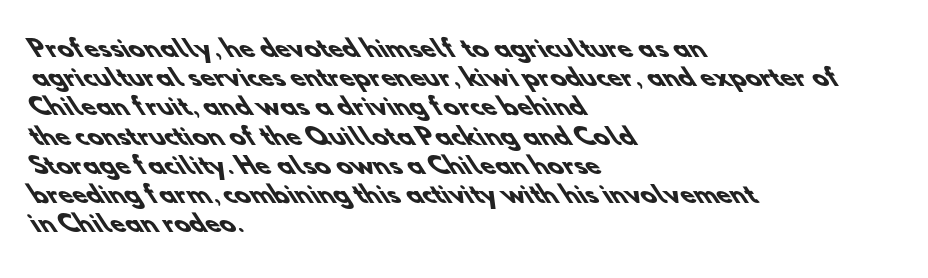
The image shows 23 px bold type; set left-aligned, normal line spacing (1.27x), normal letter spacing, not underlined.
